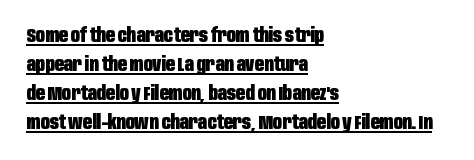
The image shows 20 px bold type, upright; set left-aligned, normal line spacing (1.45x), normal letter spacing, underlined.
